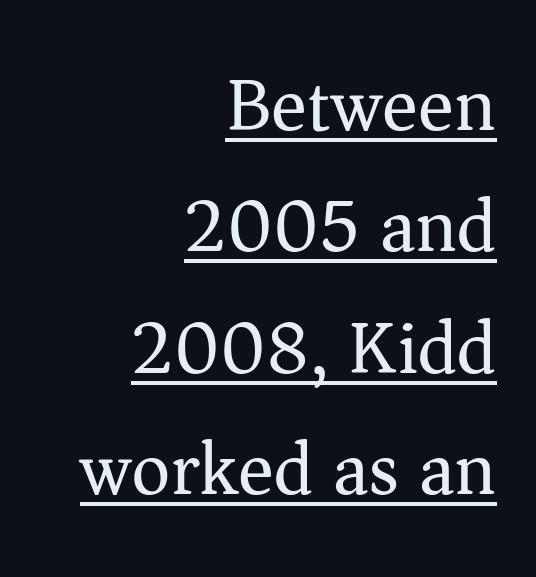
Inter-character spacing is left at the font's built-in metrics. Do the characters align in a grid? No, the font is proportional. Whoever set this chose a conventional vertical rhythm. Is there an underline? Yes — a line sits under the letters. Yep, those are serifs on the letters. Stroke thickness stays within the range of a standard reading face or lighter.
